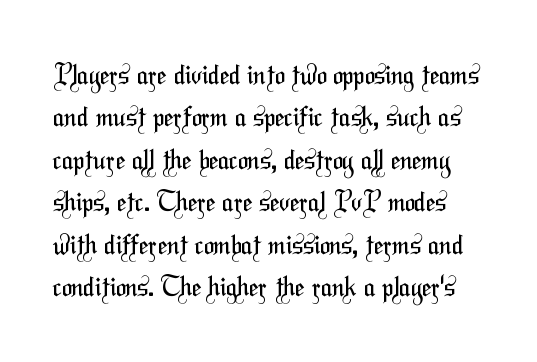
The image shows 27 px text type; set normal line spacing (1.57x), normal letter spacing, not underlined.
